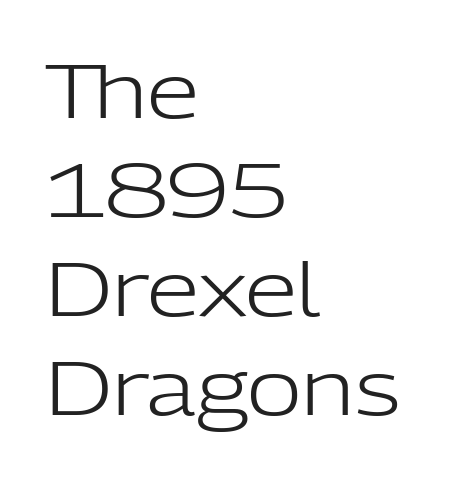
The image shows 75 px light sans-serif type, upright; set left-aligned, normal line spacing (1.32x), normal letter spacing, not underlined; low stroke contrast and a medium x-height.
